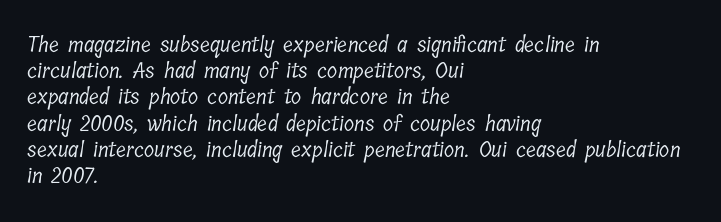
Q: Is the text bold? A: No.
Q: Is the text underlined? A: No.
Q: How is the paragraph aligned? A: Left-aligned.
Q: Is the spacing between letters normal or unusually wide? A: Normal.
Q: Is the spacing between lines tight, normal or loose? A: Normal.
